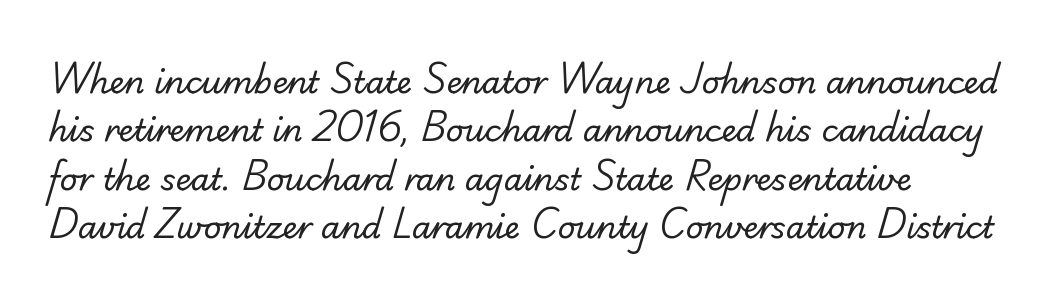
Q: Is the text bold? A: No.
Q: Is the typeface a serif or a sans-serif typeface? A: Sans-serif.
Q: Is the text underlined? A: No.
Q: Is the spacing between letters normal or unusually wide? A: Normal.
Q: Is the spacing between lines tight, normal or loose? A: Normal.
Q: Width (condensed, normal, or wide)? A: Normal.
Q: Stroke contrast? A: Low.
Q: x-height? A: Small.
Q: Monospaced? A: No.
